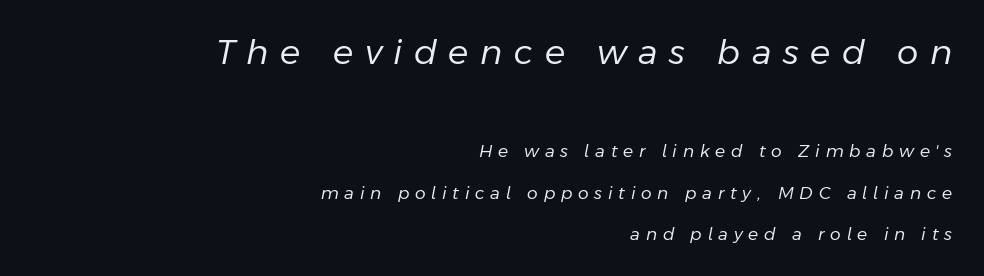
The image shows 34 px regular-weight type, italic (leaning right); set right-aligned, loose line spacing (2.42x), unusually wide letter spacing (+0.34 em), not underlined; the first (top) block is 2.0x larger; low stroke contrast and a medium x-height.
